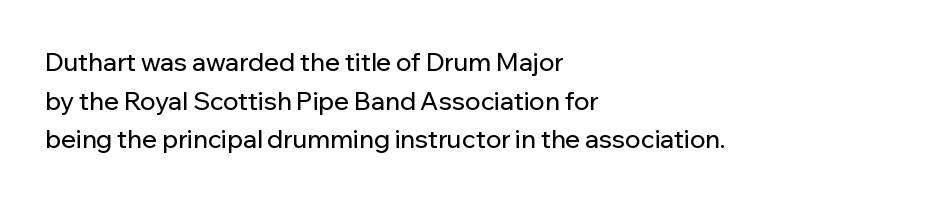
Inter-character spacing is left at the font's built-in metrics. Quick note: underline off. Horizontal alignment here is leftward, the default for most running prose. Posture: vertical. Line spacing here is normal.
